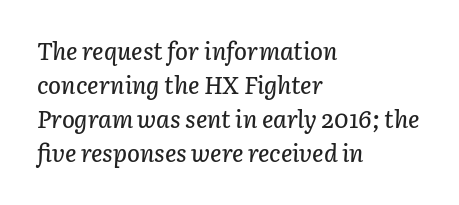
Notice how the passage keeps a crisp vertical edge on the left only. Observe the ordinary spacing: letters are neighbours, not strangers. The axis of the letterforms is tilted away from vertical. The passage shown stacks its lines at a standard gap. No word sits above an underline.
